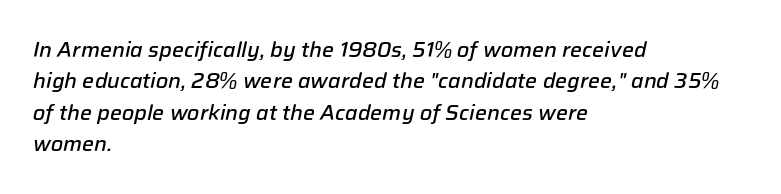
{"italic": "yes", "lean": "right", "slant_degrees": 12, "bold": "semi", "underline": "no", "align": "left", "line_spacing": "normal", "line_spacing_ratio": 1.49, "letter_spacing": "normal", "letter_spacing_em": 0.0, "glyph_px": 21}
